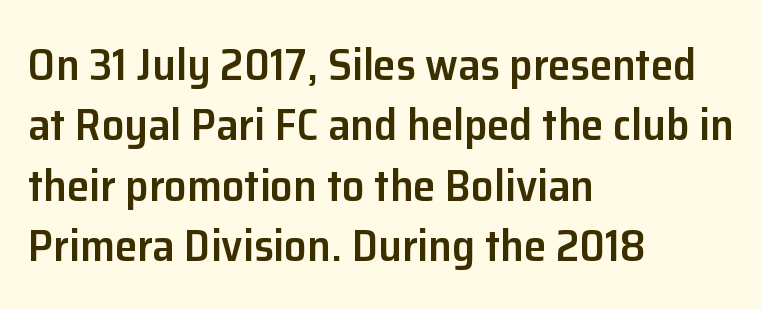
Q: Is the text bold? A: Semi-bold.
Q: Is the text italic (slanted)? A: No, it is upright.
Q: Is the typeface a serif or a sans-serif typeface? A: Sans-serif.
Q: Is the text underlined? A: No.
Q: How is the paragraph aligned? A: Left-aligned.
Q: Is the spacing between letters normal or unusually wide? A: Normal.
Q: Is the spacing between lines tight, normal or loose? A: Normal.
Q: Width (condensed, normal, or wide)? A: Normal.
Q: Stroke contrast? A: Low.
Q: x-height? A: Medium.
Q: Monospaced? A: No.
